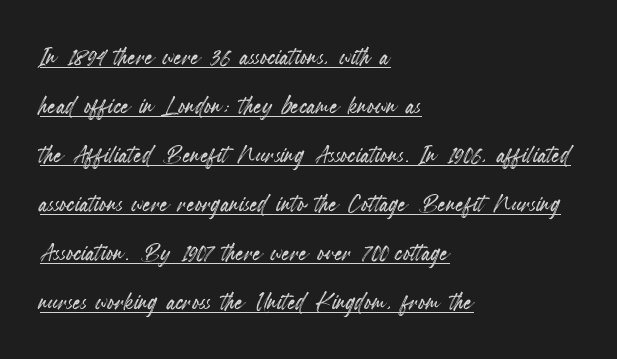
Q: Is the text italic (slanted)? A: Yes.
Q: Is the text underlined? A: Yes.
Q: How is the paragraph aligned? A: Left-aligned.
Q: Is the spacing between letters normal or unusually wide? A: Normal.
Q: Is the spacing between lines tight, normal or loose? A: Normal.
Q: Width (condensed, normal, or wide)? A: Condensed.
Q: x-height? A: Small.
Q: Monospaced? A: No.
